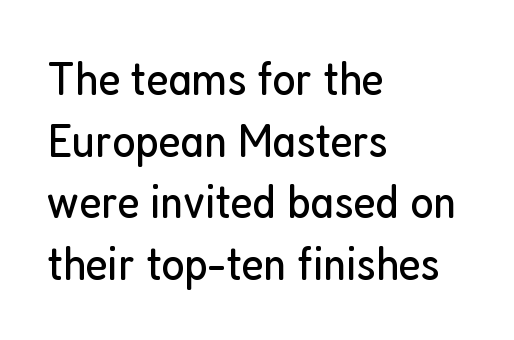
Rows of type keep a routine distance in the vertical direction. One-word summary of the alignment: left. Each word holds together tightly as a unit, with standard inter-letter gaps. The weight tops out at a normal text grade.
